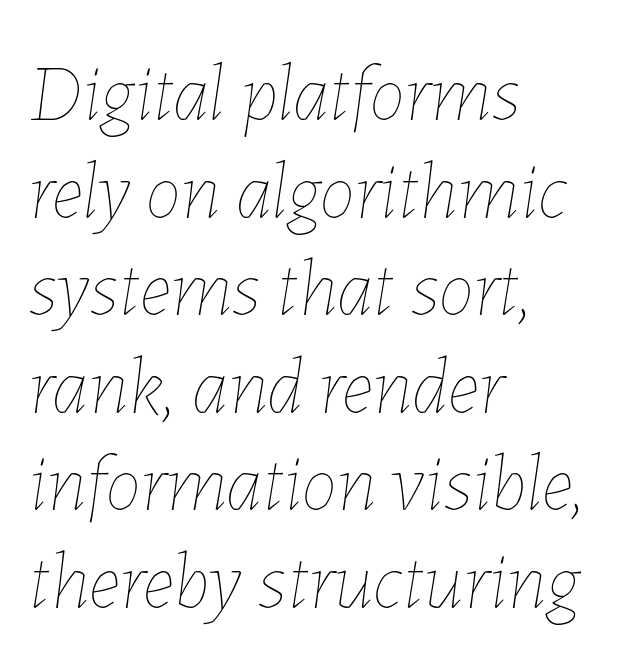
Q: Is the text bold? A: No.
Q: Is the text italic (slanted)? A: Yes, it leans right by about 7 degrees.
Q: Is the text underlined? A: No.
Q: How is the paragraph aligned? A: Left-aligned.
Q: Is the spacing between letters normal or unusually wide? A: Normal.
Q: Width (condensed, normal, or wide)? A: Normal.
Q: Stroke contrast? A: Low.
Q: x-height? A: Medium.
Q: Monospaced? A: No.
